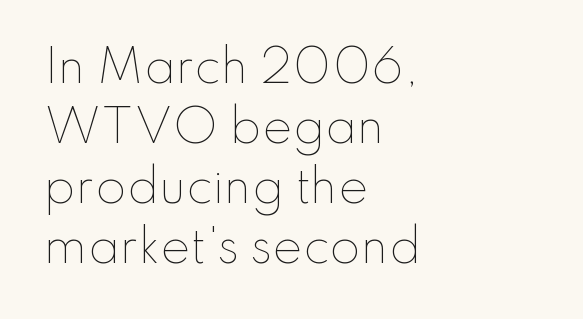
The space beneath each line is pristine and unruled. Regular leading. How are the letters spaced? Ordinarily, with no added tracking. The face used here is proportionally spaced, like ordinary book or web type. On a weight scale, this lands at 450 or below.
